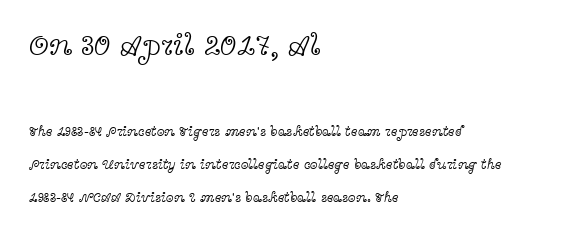
{"serif": "yes", "italic": "no", "bold": "no", "weight": "light", "width": "wide", "x_height": "medium", "monospaced": "no", "underline": "no", "align": "left", "line_spacing": "loose", "line_spacing_ratio": 2.36, "letter_spacing": "normal", "letter_spacing_em": 0.0, "larger_block": "first", "size_ratio": 2.14, "glyph_px": 30}
